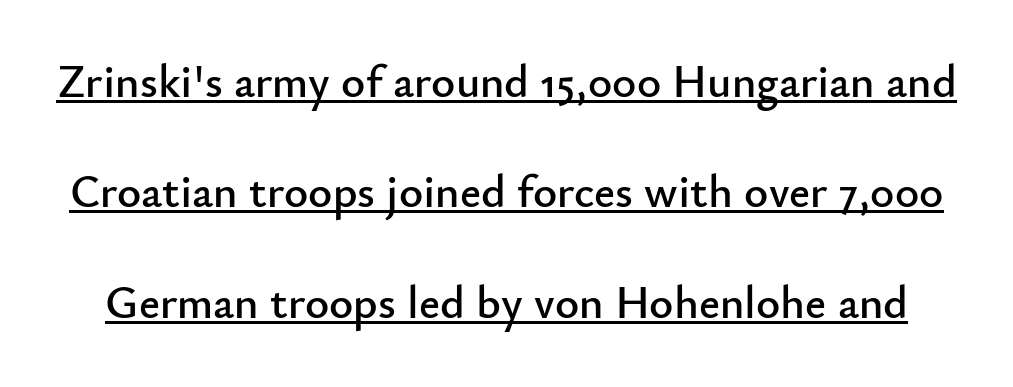
Q: Is the text italic (slanted)? A: No, it is upright.
Q: Is the typeface a serif or a sans-serif typeface? A: Sans-serif.
Q: Is the text underlined? A: Yes.
Q: Is the spacing between letters normal or unusually wide? A: Normal.
Q: Is the spacing between lines tight, normal or loose? A: Loose.
Q: Width (condensed, normal, or wide)? A: Normal.
Q: Stroke contrast? A: Low.
Q: x-height? A: Small.
Q: Monospaced? A: No.
